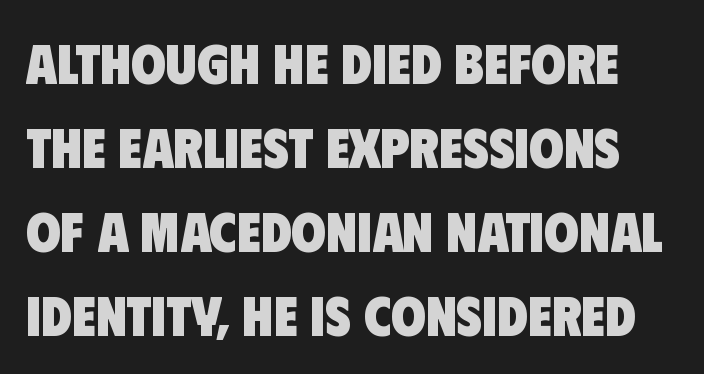
Q: Is the text bold? A: Yes.
Q: Is the typeface a serif or a sans-serif typeface? A: Sans-serif.
Q: Is the text underlined? A: No.
Q: Is the spacing between letters normal or unusually wide? A: Normal.
Q: Is the spacing between lines tight, normal or loose? A: Normal.
Q: Width (condensed, normal, or wide)? A: Condensed.
Q: Stroke contrast? A: Low.
Q: x-height? A: Large.
Q: Monospaced? A: No.
